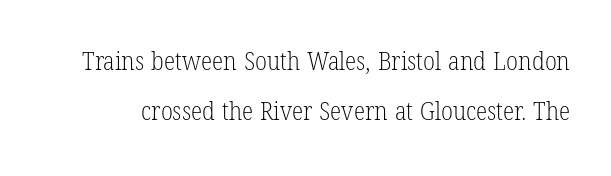
The image shows 26 px text type, upright; set loose line spacing (1.93x), normal letter spacing, not underlined.
